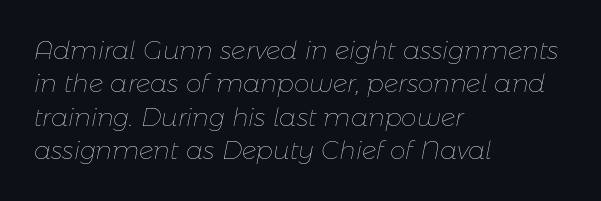
The image shows 25 px text type, italic (leaning right); set left-aligned, normal line spacing (1.34x), normal letter spacing, not underlined.
